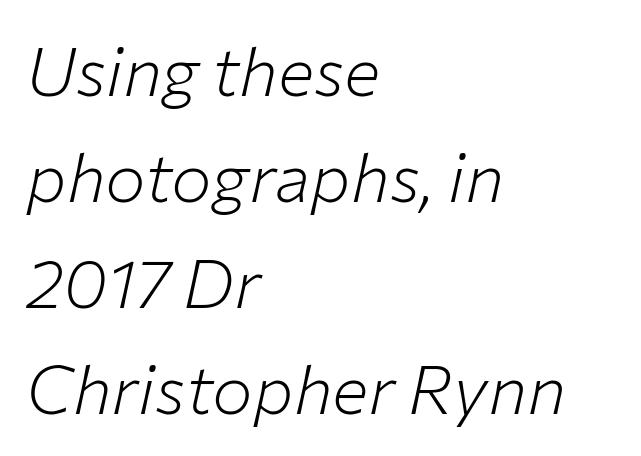
Q: Is the text bold? A: No.
Q: Is the text italic (slanted)? A: Yes, it leans right by about 12 degrees.
Q: Is the text underlined? A: No.
Q: How is the paragraph aligned? A: Left-aligned.
Q: Is the spacing between letters normal or unusually wide? A: Normal.
Q: Is the spacing between lines tight, normal or loose? A: Normal.
Q: Width (condensed, normal, or wide)? A: Normal.
Q: Stroke contrast? A: Low.
Q: x-height? A: Medium.
Q: Monospaced? A: No.
